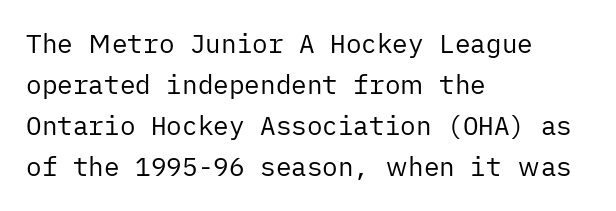
The words here are not underlined. Unbolded letterforms with no extra heft. Quick note: interline space is typical. These lines stack with their left ends in a neat column. Ordinary non-slanted type is in use. Here the glyphs are tracked normally, forming tight word shapes.
